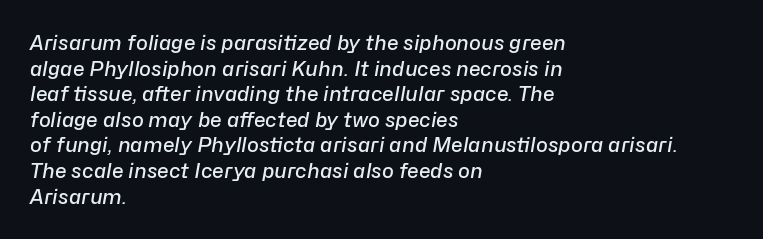
Q: Is the text bold? A: Semi-bold.
Q: Is the text italic (slanted)? A: Yes, it leans right by about 10 degrees.
Q: Is the text underlined? A: No.
Q: How is the paragraph aligned? A: Left-aligned.
Q: Is the spacing between letters normal or unusually wide? A: Normal.
Q: Is the spacing between lines tight, normal or loose? A: Normal.
